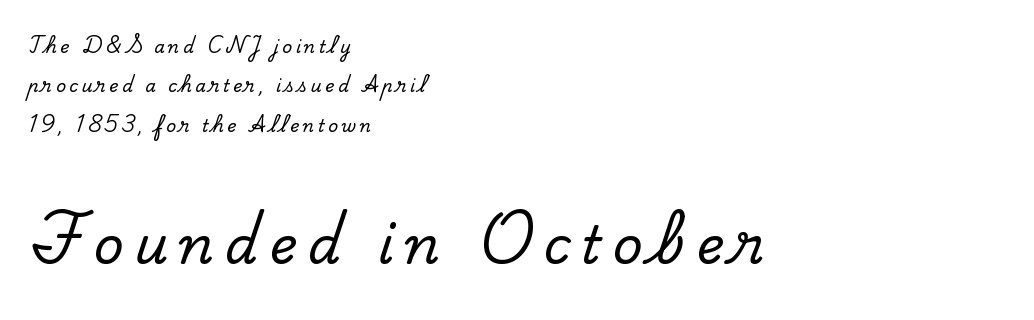
{"serif": "yes", "width": "normal", "stroke_contrast": "low", "x_height": "small", "monospaced": "no", "underline": "no", "align": "left", "line_spacing": "loose", "line_spacing_ratio": 2.31, "letter_spacing": "wide", "letter_spacing_em": 0.21, "larger_block": "second", "size_ratio": 3.06, "glyph_px": 52}
